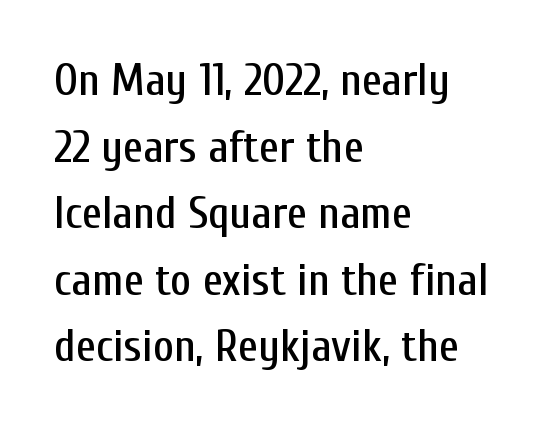
The image shows 45 px condensed sans-serif type, upright; set left-aligned, normal line spacing (1.48x), normal letter spacing, not underlined; low stroke contrast and a medium x-height.
